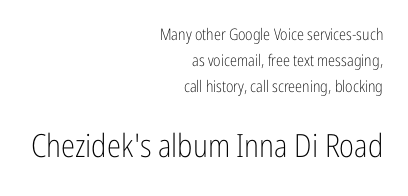
{"serif": "no", "italic": "no", "bold": "no", "weight": "light", "width": "condensed", "stroke_contrast": "low", "x_height": "medium", "monospaced": "no", "underline": "no", "align": "right", "line_spacing": "normal", "line_spacing_ratio": 1.61, "letter_spacing": "normal", "letter_spacing_em": 0.0, "larger_block": "second", "size_ratio": 2.0, "glyph_px": 32}
